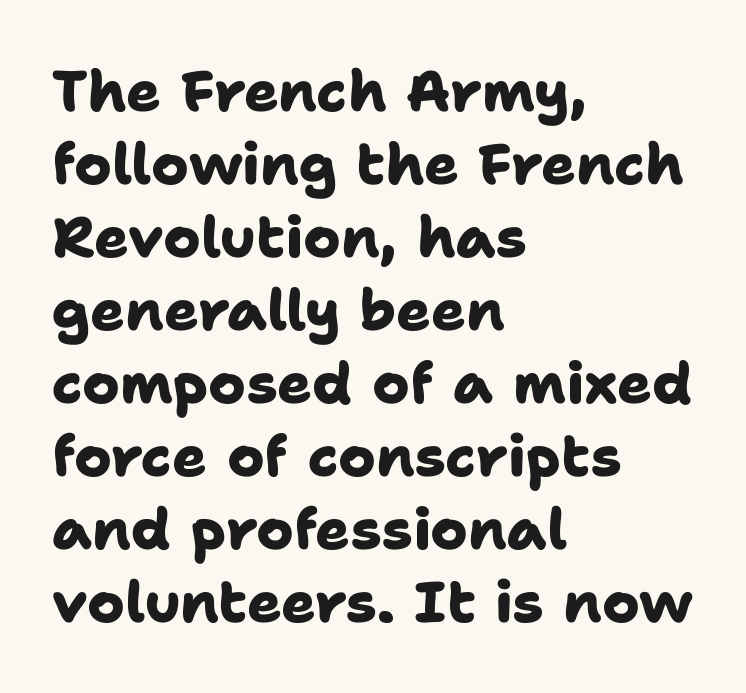
{"serif": "no", "bold": "yes", "weight": "heavy", "width": "normal", "stroke_contrast": "low", "x_height": "medium", "monospaced": "no", "underline": "no", "align": "left", "line_spacing": "normal", "line_spacing_ratio": 1.28, "letter_spacing": "normal", "letter_spacing_em": 0.0, "glyph_px": 57}
